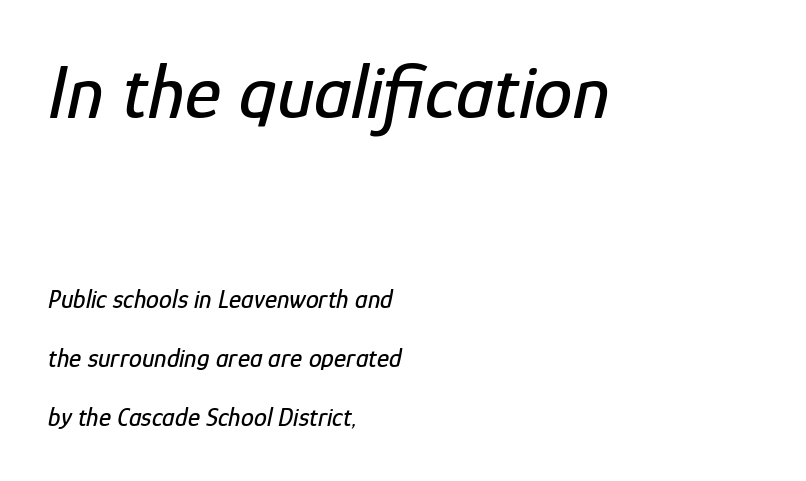
{"italic": "yes", "lean": "right", "slant_degrees": 12, "width": "condensed", "stroke_contrast": "low", "x_height": "medium", "monospaced": "no", "underline": "no", "align": "left", "line_spacing": "loose", "line_spacing_ratio": 2.27, "letter_spacing": "normal", "letter_spacing_em": 0.0, "larger_block": "first", "size_ratio": 2.96, "glyph_px": 77}
